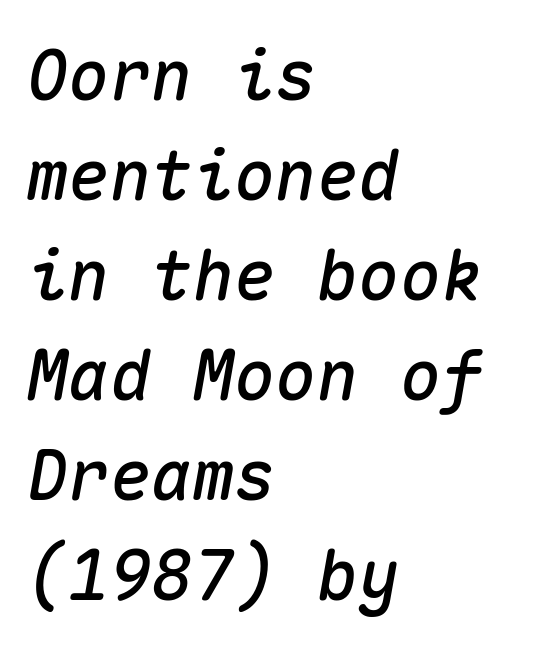
Q: Is the text italic (slanted)? A: Yes, it leans right by about 10 degrees.
Q: Is the text underlined? A: No.
Q: How is the paragraph aligned? A: Left-aligned.
Q: Is the spacing between letters normal or unusually wide? A: Normal.
Q: Is the spacing between lines tight, normal or loose? A: Normal.
Q: Width (condensed, normal, or wide)? A: Normal.
Q: Stroke contrast? A: Medium.
Q: x-height? A: Medium.
Q: Monospaced? A: Yes.
